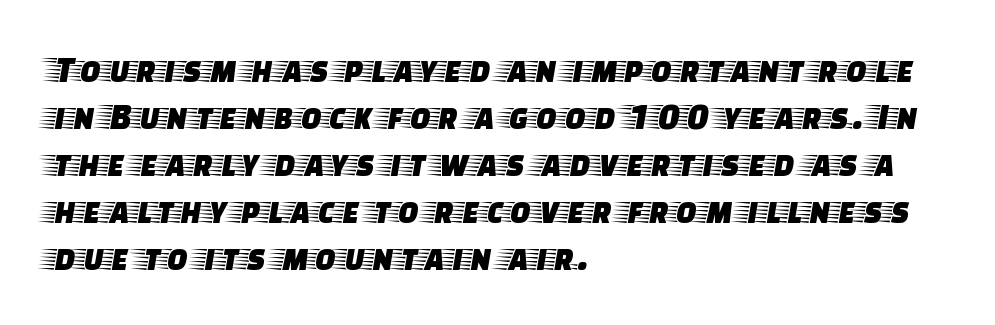
Q: Is the text italic (slanted)? A: Yes.
Q: Is the typeface a serif or a sans-serif typeface? A: Serif.
Q: Is the text underlined? A: No.
Q: How is the paragraph aligned? A: Left-aligned.
Q: Is the spacing between letters normal or unusually wide? A: Normal.
Q: Width (condensed, normal, or wide)? A: Wide.
Q: Stroke contrast? A: Low.
Q: x-height? A: Large.
Q: Monospaced? A: No.
